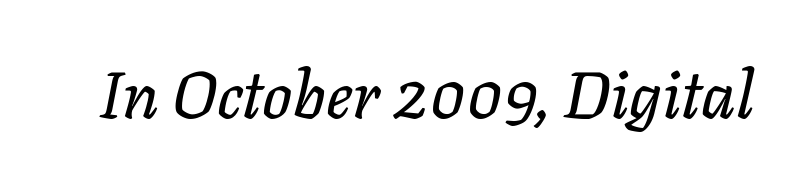
The letters advance in unequal steps, a hallmark of proportional type. The passage shown has conventional tracking throughout. Any mark beneath the type? The region is blank. The face used here has a pronounced slope to its letters.
